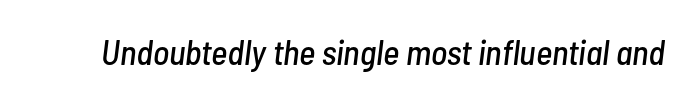
The image shows 35 px condensed type, italic (leaning right); set normal letter spacing, not underlined; low stroke contrast and a medium x-height.
